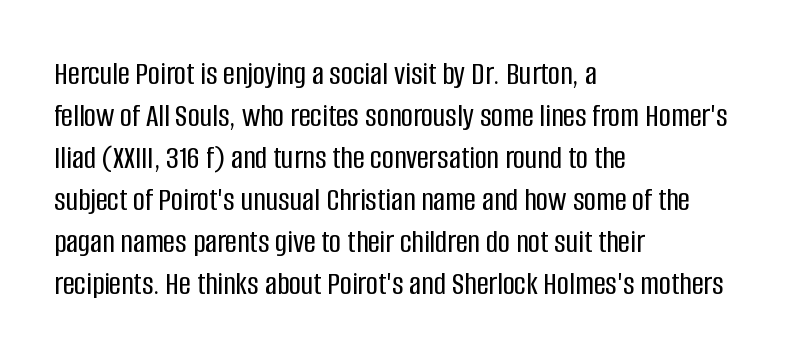
Q: Is the text italic (slanted)? A: No, it is upright.
Q: Is the typeface a serif or a sans-serif typeface? A: Sans-serif.
Q: Is the text underlined? A: No.
Q: How is the paragraph aligned? A: Left-aligned.
Q: Is the spacing between letters normal or unusually wide? A: Normal.
Q: Is the spacing between lines tight, normal or loose? A: Normal.
Q: Width (condensed, normal, or wide)? A: Condensed.
Q: Stroke contrast? A: Low.
Q: x-height? A: Large.
Q: Monospaced? A: No.
